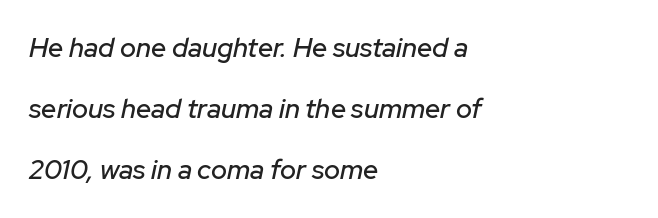
Q: Is the text italic (slanted)? A: Yes, it leans right by about 12 degrees.
Q: Is the text underlined? A: No.
Q: How is the paragraph aligned? A: Left-aligned.
Q: Is the spacing between letters normal or unusually wide? A: Normal.
Q: Is the spacing between lines tight, normal or loose? A: Loose.
